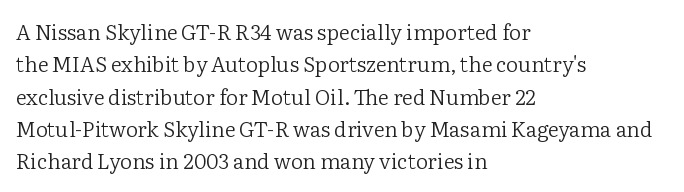
Q: Is the text bold? A: No.
Q: Is the text italic (slanted)? A: No, it is upright.
Q: Is the text underlined? A: No.
Q: How is the paragraph aligned? A: Left-aligned.
Q: Is the spacing between letters normal or unusually wide? A: Normal.
Q: Is the spacing between lines tight, normal or loose? A: Normal.
